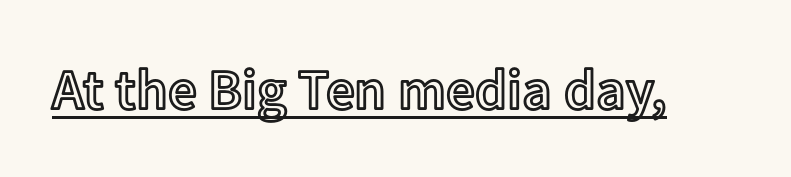
{"italic": "no", "width": "normal", "x_height": "medium", "monospaced": "no", "underline": "yes", "letter_spacing": "normal", "letter_spacing_em": 0.0, "glyph_px": 57}
